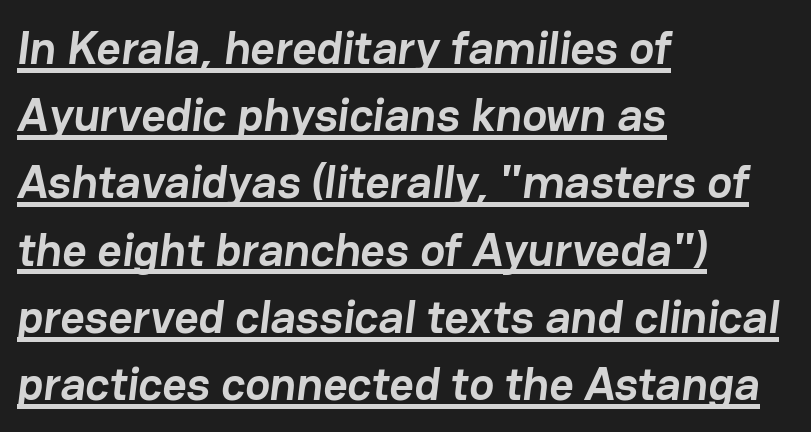
{"serif": "no", "bold": "yes", "weight": "semibold", "width": "normal", "stroke_contrast": "low", "x_height": "medium", "monospaced": "no", "underline": "yes", "align": "left", "line_spacing": "normal", "line_spacing_ratio": 1.43, "letter_spacing": "normal", "letter_spacing_em": 0.0, "glyph_px": 47}
